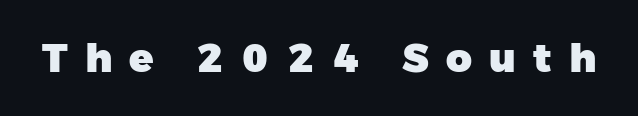
The letters advance in unequal steps, a hallmark of proportional type. Every letter is thick-stroked: bold, no question. The space directly below the letters is spotless. This rendering employs a face without finishing strokes, i.e., a sans-serif.
